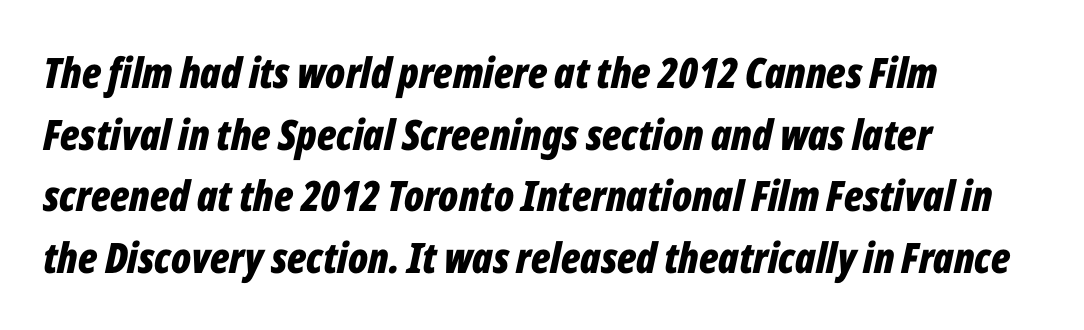
{"italic": "yes", "lean": "right", "slant_degrees": 12, "bold": "yes", "weight": "bold", "width": "condensed", "stroke_contrast": "low", "x_height": "medium", "monospaced": "no", "underline": "no", "align": "left", "line_spacing": "normal", "line_spacing_ratio": 1.47, "letter_spacing": "normal", "letter_spacing_em": 0.0, "glyph_px": 42}
